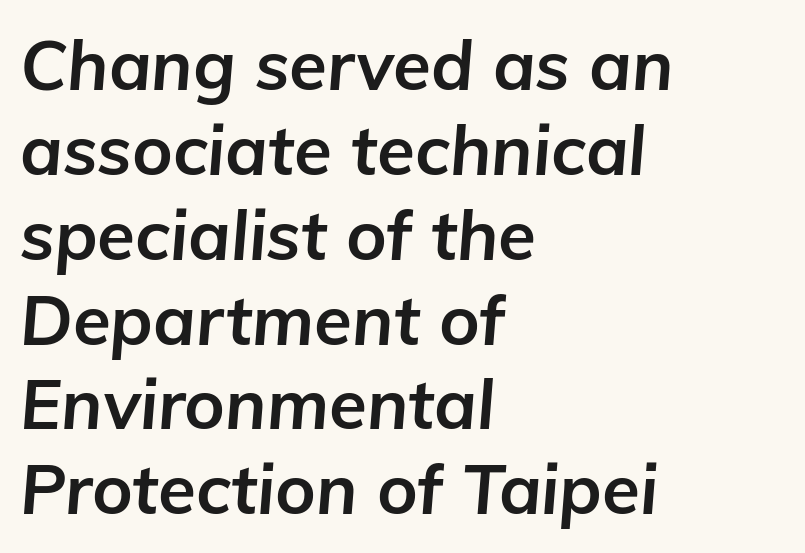
{"italic": "yes", "lean": "right", "slant_degrees": 5, "bold": "yes", "weight": "bold", "width": "normal", "stroke_contrast": "low", "x_height": "medium", "monospaced": "no", "underline": "no", "align": "left", "line_spacing_ratio": 1.23, "letter_spacing": "normal", "letter_spacing_em": 0.0, "glyph_px": 69}
